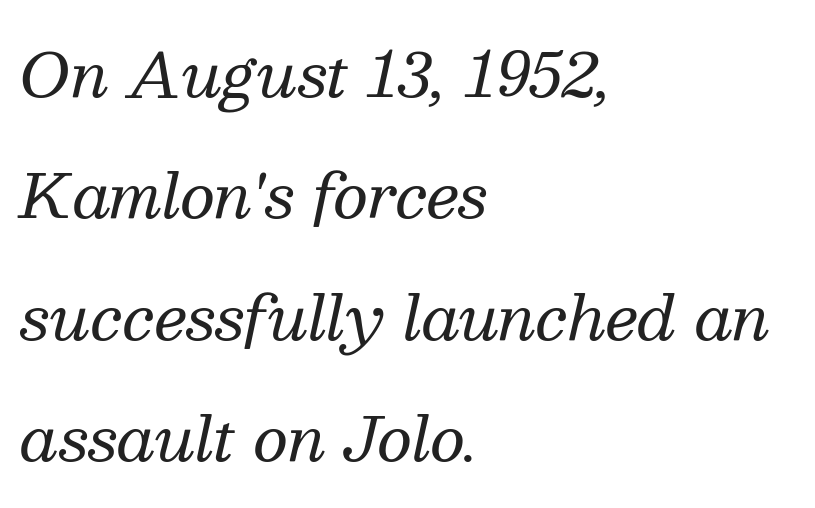
{"serif": "yes", "italic": "yes", "lean": "right", "slant_degrees": 13, "bold": "no", "weight": "regular", "width": "normal", "stroke_contrast": "medium", "x_height": "medium", "monospaced": "no", "underline": "no", "align": "left", "line_spacing": "loose", "line_spacing_ratio": 1.99, "letter_spacing": "normal", "letter_spacing_em": 0.0, "glyph_px": 61}
